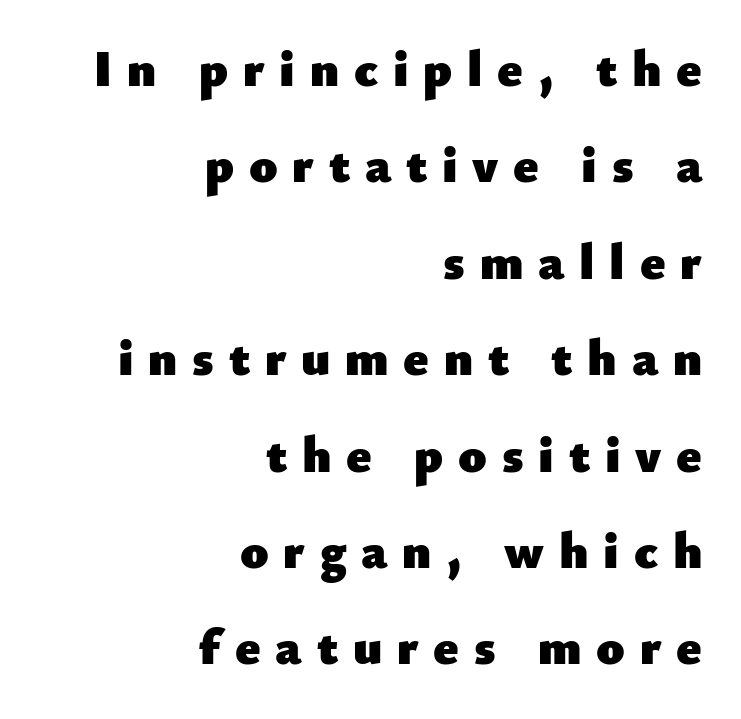
I'd describe the lettering as bold — thick and assertive. Every row of glyphs terminates at an identical x-position on the right. Note the varied advance widths — an 'i' is clearly narrower than an 'm'. Rule under the text: the space is simply empty. The designer went with a sans here, leaving each stem footless. The horizontal fit of the characters is loose and conspicuously gappy.
